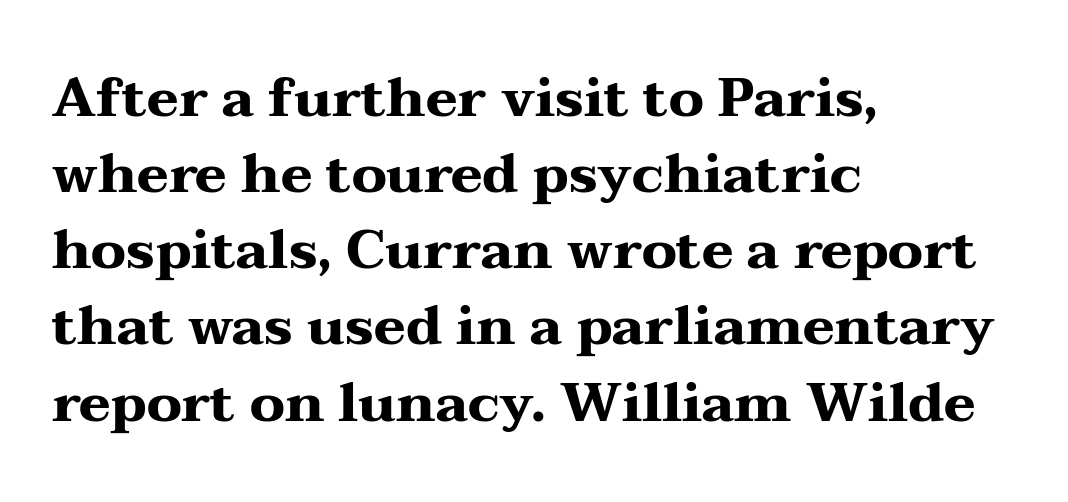
Each letter's strokes conclude with small projecting serifs. A full-strength bold gives these letters their thick strokes. Between one letter and the next there's only the usual sliver of space. Type without underlining.
